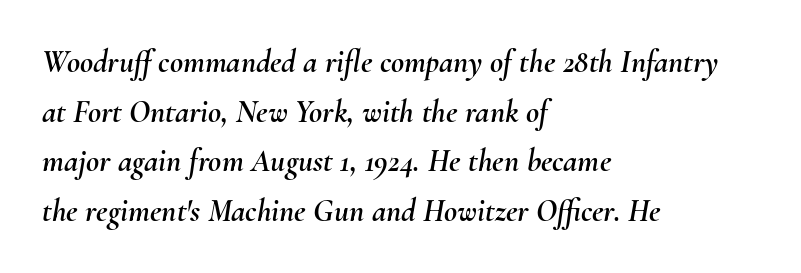
The image shows 32 px text type, italic (leaning right); set left-aligned, normal line spacing (1.55x), normal letter spacing, not underlined; medium stroke contrast and a small x-height.
